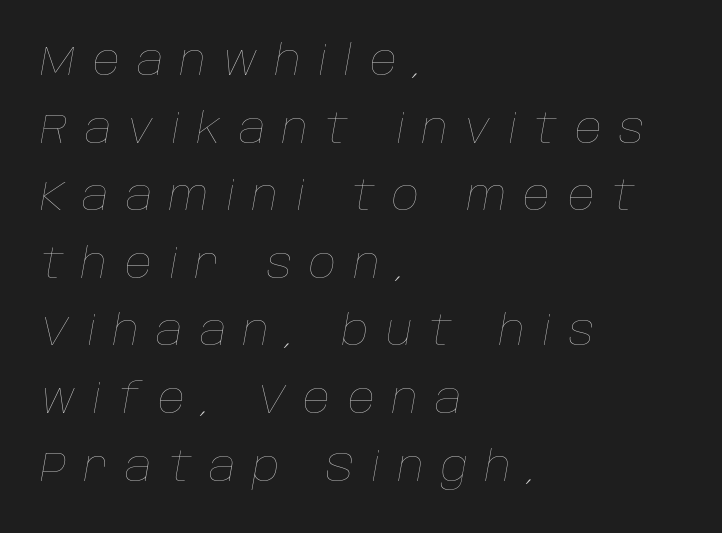
Q: Is the text bold? A: No.
Q: Is the text italic (slanted)? A: Yes, it leans right by about 10 degrees.
Q: Is the text underlined? A: No.
Q: How is the paragraph aligned? A: Left-aligned.
Q: Is the spacing between letters normal or unusually wide? A: Unusually wide.
Q: Is the spacing between lines tight, normal or loose? A: Normal.
Q: Width (condensed, normal, or wide)? A: Normal.
Q: Stroke contrast? A: Low.
Q: x-height? A: Large.
Q: Monospaced? A: No.
